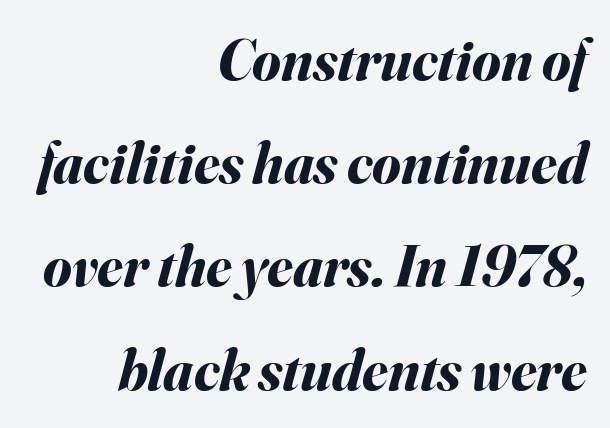
{"italic": "yes", "lean": "right", "slant_degrees": 16, "bold": "yes", "weight": "bold", "width": "normal", "stroke_contrast": "medium", "x_height": "small", "monospaced": "no", "underline": "no", "align": "right", "line_spacing_ratio": 1.78, "letter_spacing": "normal", "letter_spacing_em": 0.0, "glyph_px": 58}
